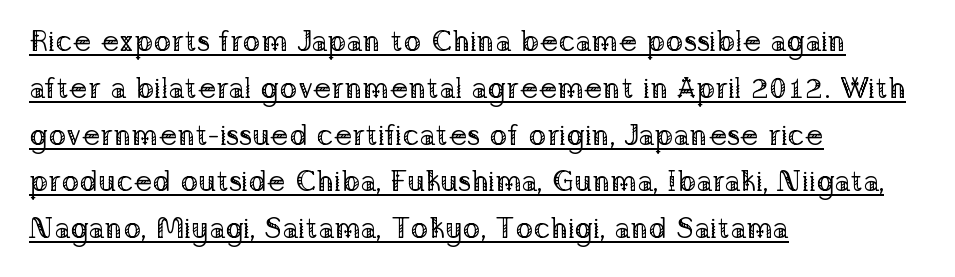
Q: Is the text bold? A: No.
Q: Is the text italic (slanted)? A: No, it is upright.
Q: Is the typeface a serif or a sans-serif typeface? A: Serif.
Q: Is the text underlined? A: Yes.
Q: How is the paragraph aligned? A: Left-aligned.
Q: Is the spacing between letters normal or unusually wide? A: Normal.
Q: Is the spacing between lines tight, normal or loose? A: Normal.
Q: Width (condensed, normal, or wide)? A: Normal.
Q: Stroke contrast? A: Low.
Q: x-height? A: Medium.
Q: Monospaced? A: No.
